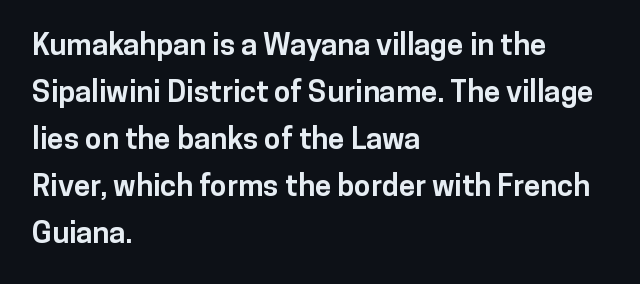
The letters stand upright; this is a roman face. Layout note: lines flush left. The face used here is rendered with its standard letterfit. Decoration check: the copy has no underline. Varying glyph widths throughout — classic text-font behaviour. Strong, thick strokes mark this as bold type.
